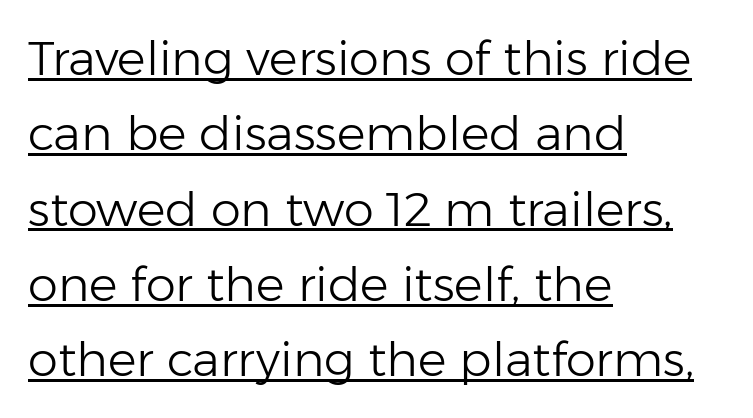
{"serif": "no", "italic": "no", "bold": "no", "weight": "light", "width": "normal", "stroke_contrast": "low", "x_height": "medium", "monospaced": "no", "underline": "yes", "align": "left", "line_spacing": "normal", "line_spacing_ratio": 1.57, "letter_spacing": "normal", "letter_spacing_em": 0.0, "glyph_px": 48}
